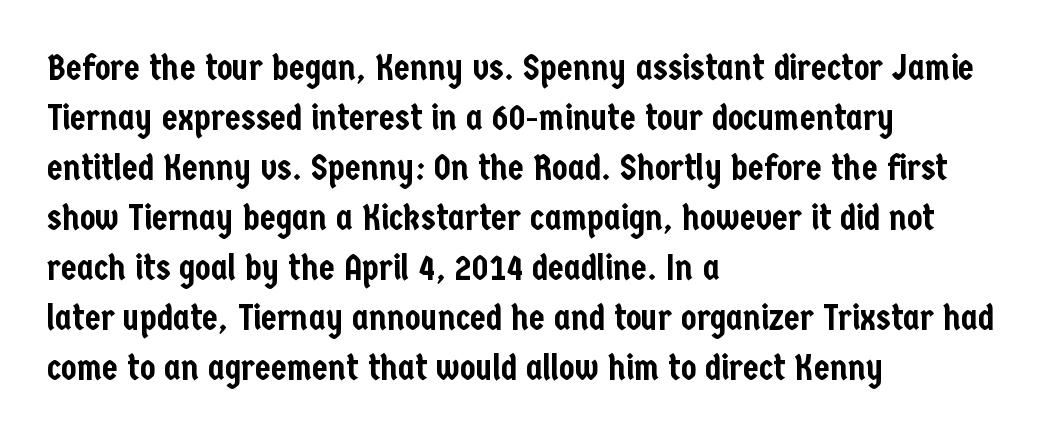
{"serif": "no", "italic": "no", "width": "condensed", "stroke_contrast": "low", "x_height": "medium", "monospaced": "no", "underline": "no", "align": "left", "line_spacing": "normal", "line_spacing_ratio": 1.39, "letter_spacing": "normal", "letter_spacing_em": 0.0, "glyph_px": 36}
